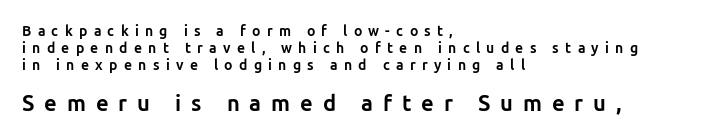
As a designer I'd log this as weight 700, bold. The gap between lines stays unmarked. When letters stand straight like this, we call the style roman or upright. Horizontally, the lines are justified to the leading edge only.
